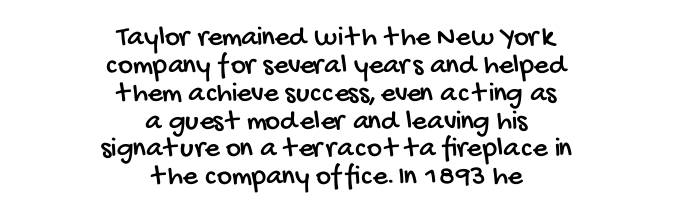
Character widths vary here, with narrow letters taking less room than wide ones. The space directly below the letters is spotless. Closely set lines give the paragraph a compact silhouette. Default kerning and tracking; the words read as compact shapes.
